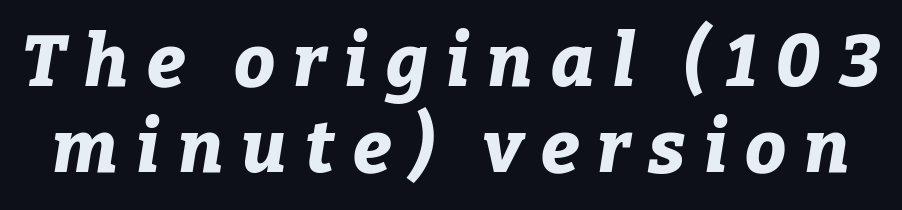
The rendering applies a slant to the glyphs. The letters advance in unequal steps, a hallmark of proportional type. The space beneath each line is pristine and unruled. You could only call the tracking loose — the letters float apart. A dark, heavy texture on the line: the type is bold.
